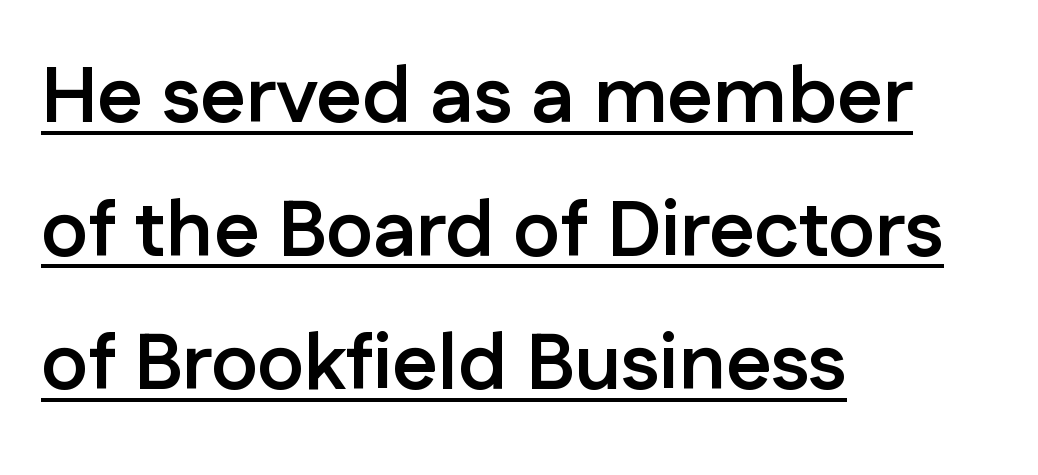
The image shows 79 px semibold sans-serif type, upright; set left-aligned, normal line spacing (1.69x), normal letter spacing, underlined; low stroke contrast and a medium x-height.
